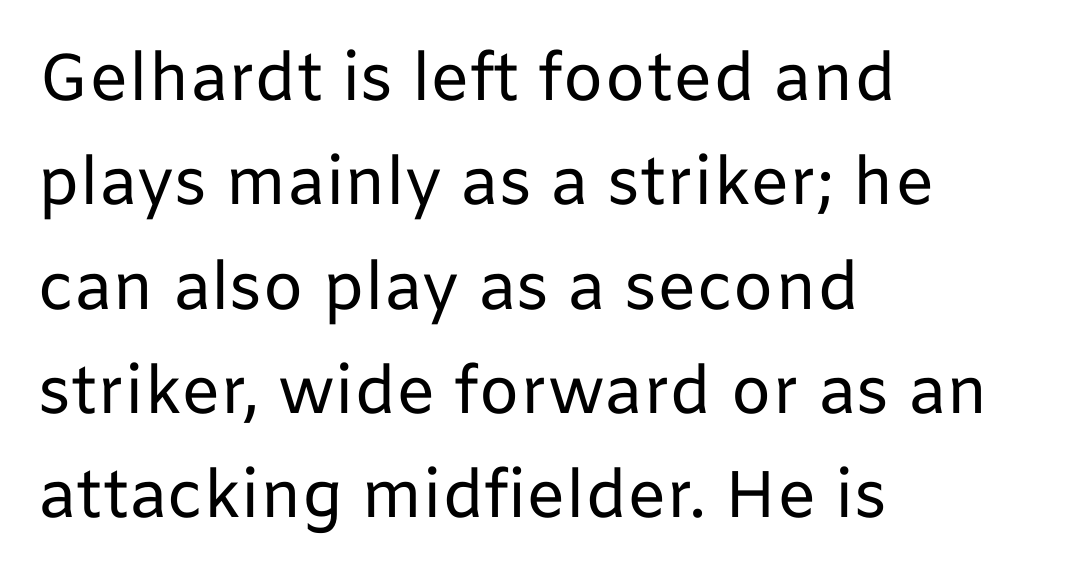
Q: Is the text bold? A: No.
Q: Is the text italic (slanted)? A: No, it is upright.
Q: Is the typeface a serif or a sans-serif typeface? A: Sans-serif.
Q: Is the text underlined? A: No.
Q: How is the paragraph aligned? A: Left-aligned.
Q: Is the spacing between letters normal or unusually wide? A: Normal.
Q: Is the spacing between lines tight, normal or loose? A: Normal.
Q: Width (condensed, normal, or wide)? A: Normal.
Q: Stroke contrast? A: Low.
Q: x-height? A: Medium.
Q: Monospaced? A: No.
